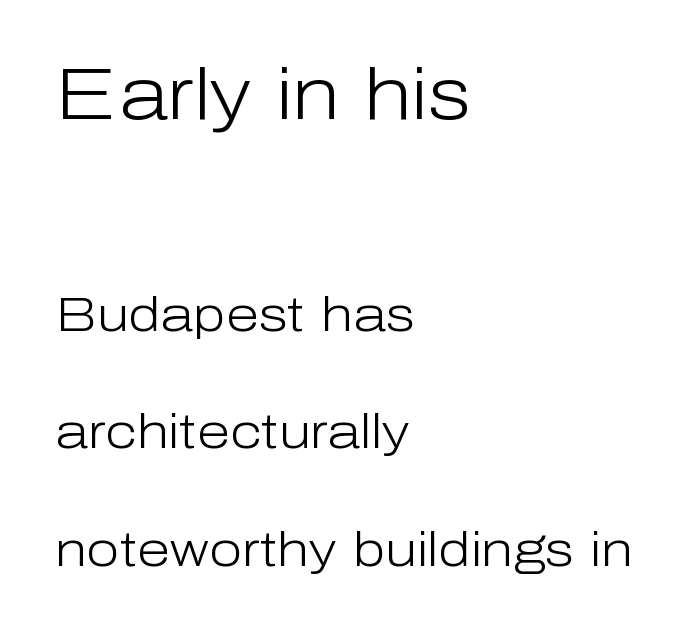
{"serif": "no", "italic": "no", "bold": "no", "weight": "light", "width": "normal", "stroke_contrast": "low", "x_height": "medium", "monospaced": "no", "underline": "no", "align": "left", "line_spacing": "loose", "line_spacing_ratio": 2.44, "letter_spacing": "normal", "letter_spacing_em": 0.0, "larger_block": "first", "size_ratio": 1.5, "glyph_px": 72}
